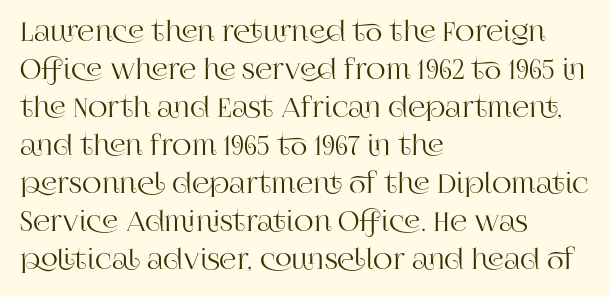
The image shows 27 px text type, upright; set left-aligned, normal line spacing (1.41x), normal letter spacing, not underlined.
